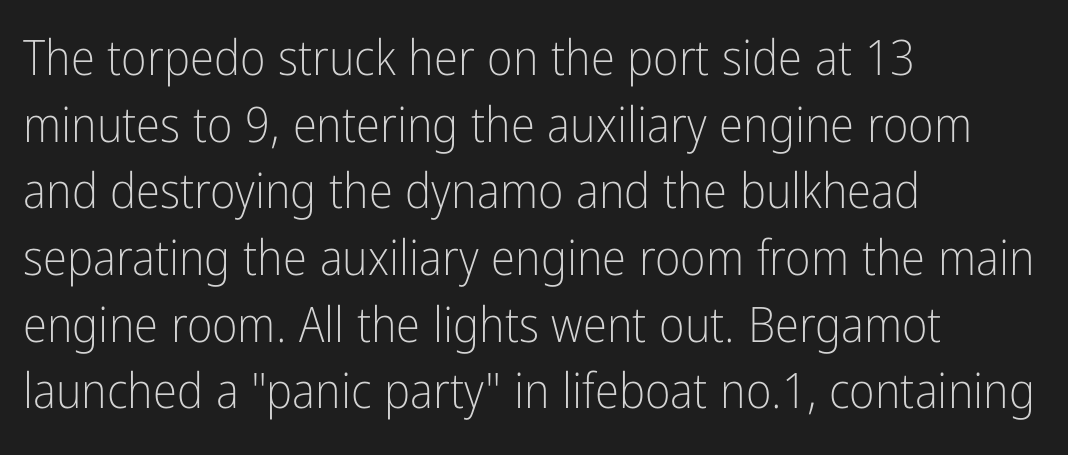
The image shows 49 px light, condensed sans-serif type, upright; set left-aligned, normal line spacing (1.36x), normal letter spacing, not underlined; low stroke contrast and a medium x-height.
